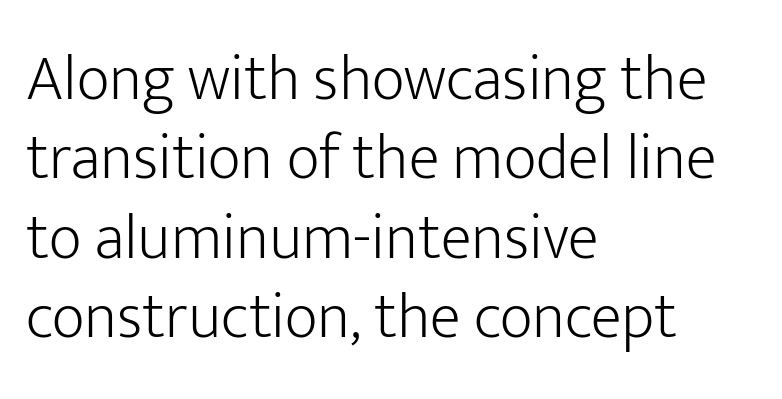
The image shows 64 px light sans-serif type, upright; set left-aligned, line spacing 1.24x, normal letter spacing, not underlined; low stroke contrast and a medium x-height.
